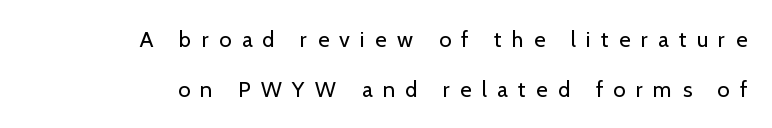
{"italic": "no", "bold": "no", "underline": "no", "align": "right", "line_spacing": "loose", "line_spacing_ratio": 2.26, "letter_spacing": "wide", "letter_spacing_em": 0.47, "glyph_px": 22}
